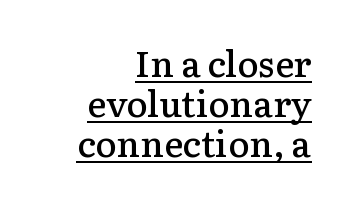
Nothing unusual about the tracking: characters are spaced as the font intends. Strokes here are thickened, but only to semibold level. The designer dialed line spacing down below the default. A flush-right, rag-left setting is used for this passage.
